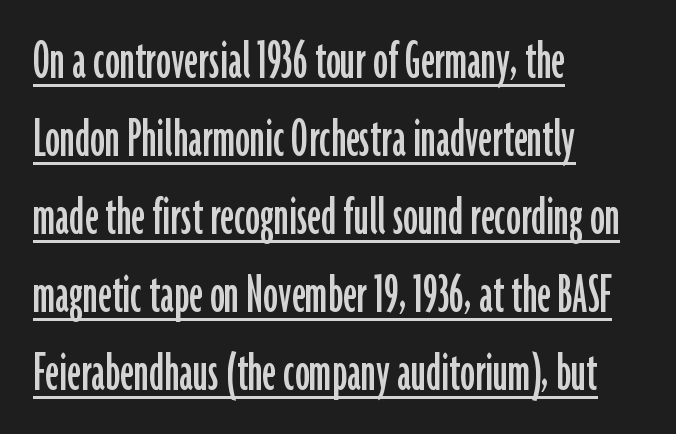
{"serif": "no", "italic": "no", "width": "condensed", "stroke_contrast": "low", "x_height": "medium", "monospaced": "no", "underline": "yes", "align": "left", "line_spacing": "normal", "line_spacing_ratio": 1.32, "letter_spacing": "normal", "letter_spacing_em": 0.0, "glyph_px": 59}
